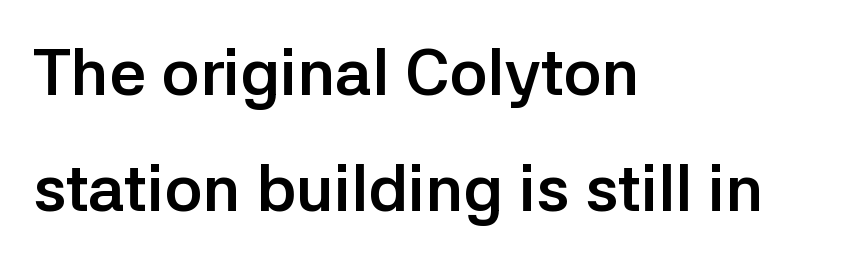
{"serif": "no", "italic": "no", "bold": "yes", "weight": "semibold", "width": "normal", "stroke_contrast": "low", "x_height": "medium", "monospaced": "no", "underline": "no", "align": "left", "line_spacing_ratio": 1.79, "letter_spacing": "normal", "letter_spacing_em": 0.0, "glyph_px": 65}
